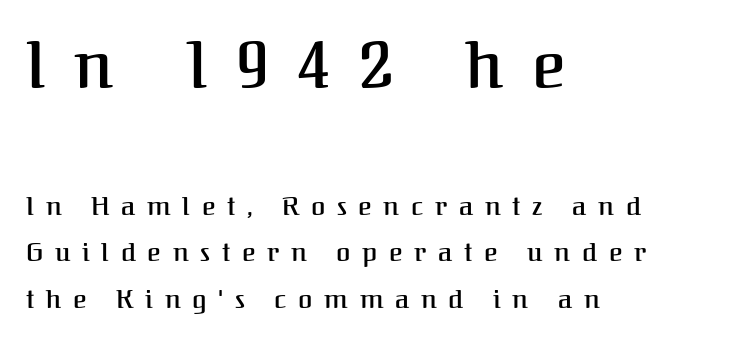
The image shows 64 px serif type, upright; set left-aligned, line spacing 1.77x, unusually wide letter spacing (+0.45 em), not underlined; the first (top) block is 2.46x larger; medium stroke contrast and a medium x-height.
